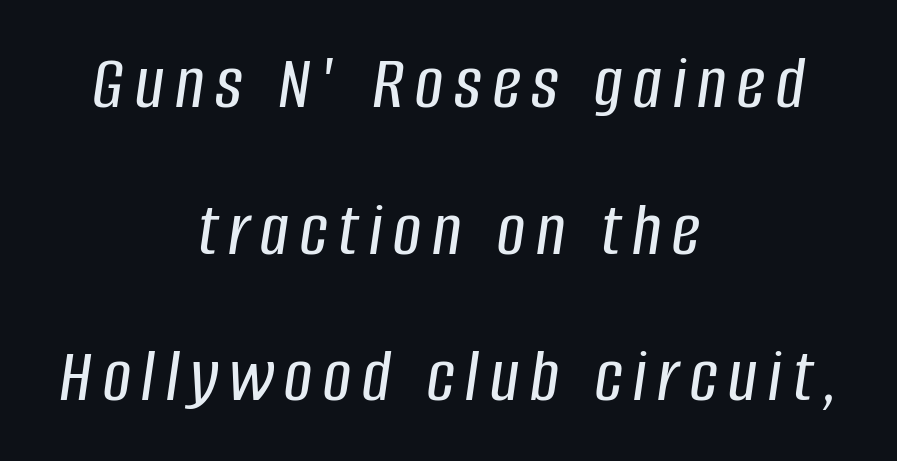
The image shows 78 px condensed type, italic (leaning right); set centered, line spacing 1.88x, not underlined; low stroke contrast and a large x-height.
